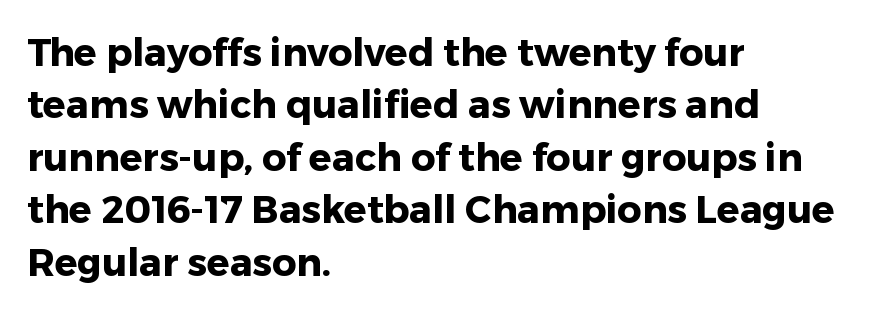
Letterform terminals end flat and unadorned throughout the passage. Here the designer chose a conventional face with non-uniform glyph widths. Casual observation: everything's shoved over to the left. The passage shown stacks its lines at a standard gap.
